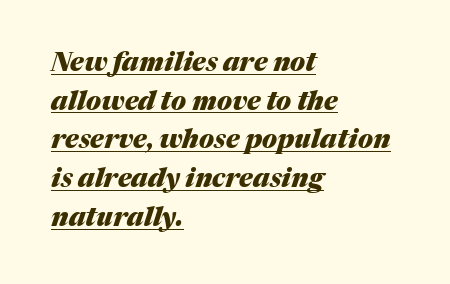
{"italic": "yes", "lean": "right", "slant_degrees": 17, "bold": "yes", "underline": "yes", "align": "left", "line_spacing": "normal", "line_spacing_ratio": 1.49, "letter_spacing": "normal", "letter_spacing_em": 0.0, "glyph_px": 26}
